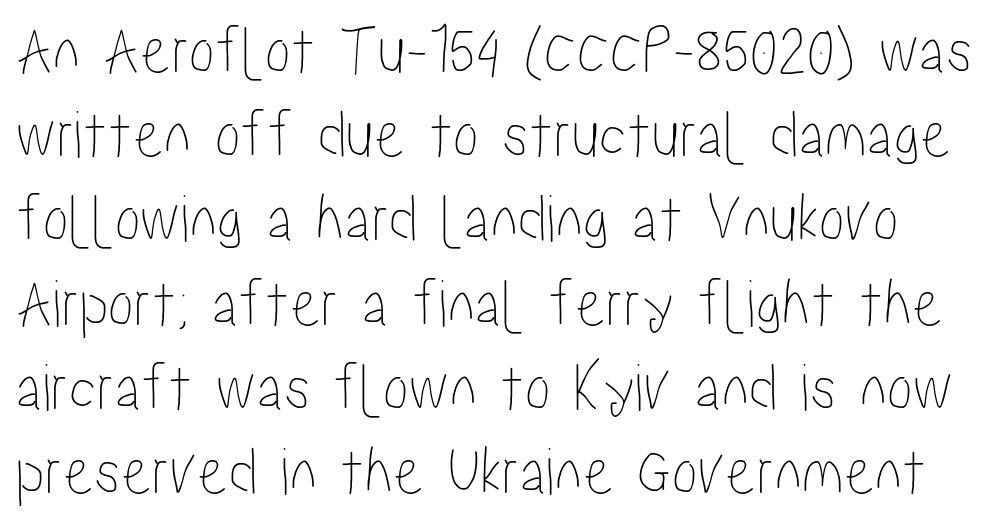
{"italic": "no", "width": "condensed", "stroke_contrast": "low", "x_height": "medium", "monospaced": "no", "underline": "no", "line_spacing_ratio": 1.22, "letter_spacing": "normal", "letter_spacing_em": 0.0, "glyph_px": 69}
